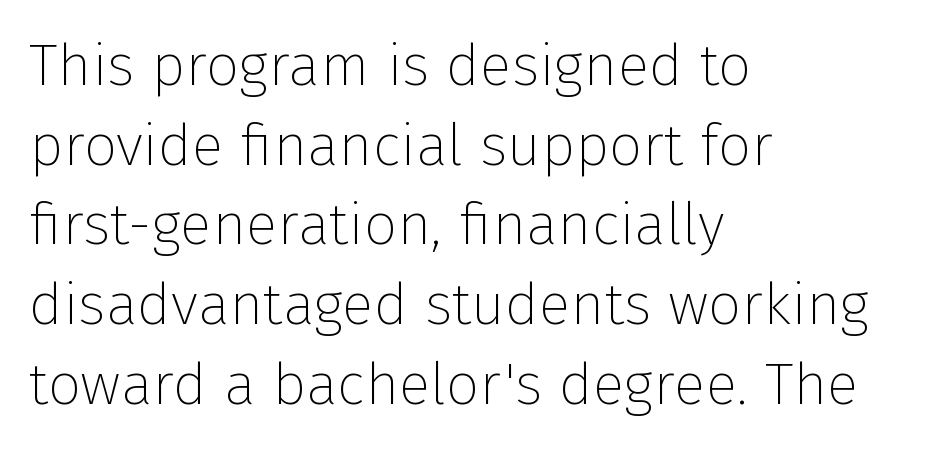
Character widths vary here, with narrow letters taking less room than wide ones. This sample keeps an unexceptional amount of space between lines. Summary of weight: not heavy and not bold. Stroke terminals: plain, sans-serif. This rendering uses left alignment, leaving the right contour irregular.
